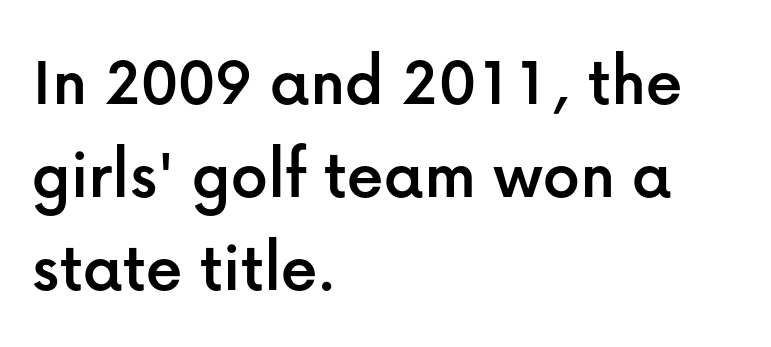
The image shows 72 px sans-serif type, upright; set left-aligned, normal line spacing (1.29x), normal letter spacing, not underlined; low stroke contrast and a medium x-height.
